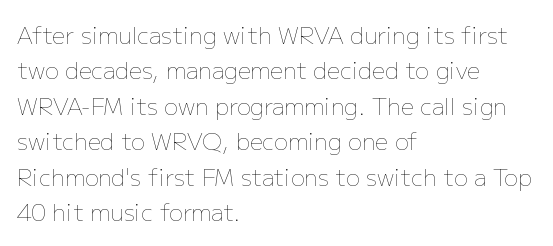
The face looks like a standard text weight, possibly lighter. Vertical strokes here are truly vertical. These lines keep a tight, regular rhythm from letter to letter. Leading matches the norm, producing a regular column. Left-aligned paragraph, ragged on the right. The space directly below the letters is spotless.
